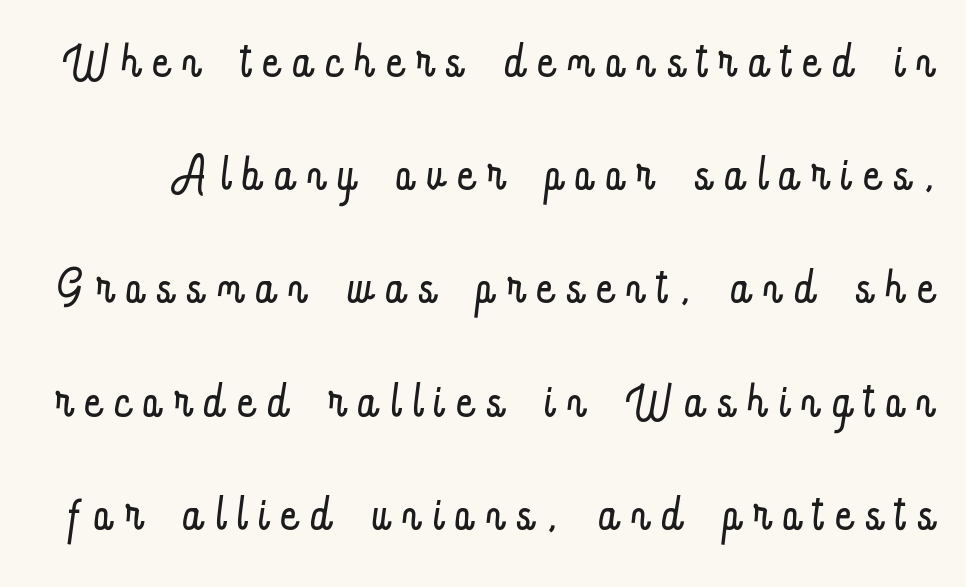
{"bold": "no", "weight": "light", "width": "condensed", "stroke_contrast": "low", "x_height": "small", "monospaced": "no", "underline": "no", "line_spacing": "normal", "line_spacing_ratio": 1.69, "letter_spacing": "wide", "letter_spacing_em": 0.22, "glyph_px": 67}
